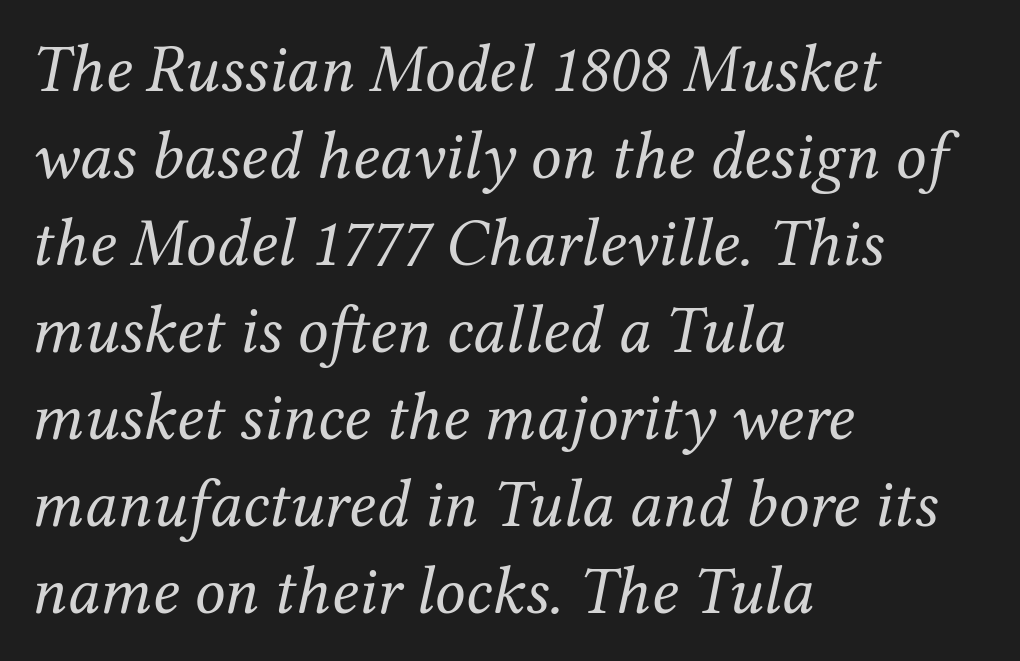
The block of text has a typical density, with ordinary space between rows. A clean baseline with only descenders dipping below it. The whole block is typeset with a tilt. You can tell from the footed stems that serif type was used. Heaviness? Minimal to ordinary, like unemphasized prose.
